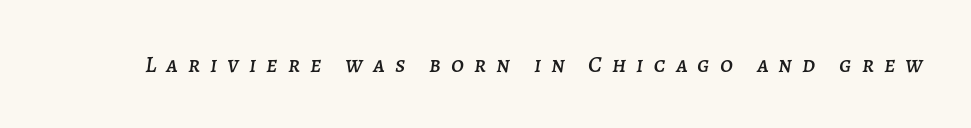
{"italic": "yes", "lean": "right", "slant_degrees": 7, "underline": "no", "letter_spacing": "wide", "letter_spacing_em": 0.44, "glyph_px": 23}
